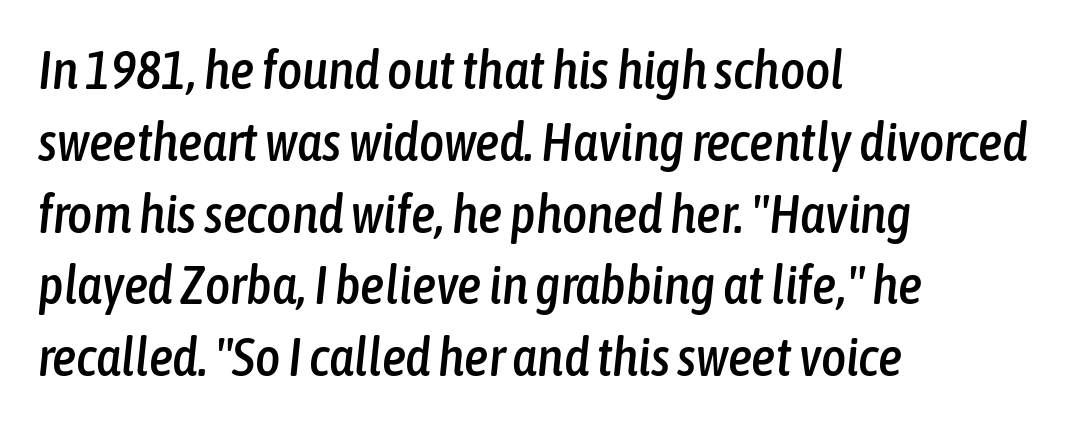
Observe the ordinary spacing: letters are neighbours, not strangers. The letters advance in unequal steps, a hallmark of proportional type. The baseline area is clear. The designer left line spacing at the default. Is the block centered? No — it sits flush against the left margin.
